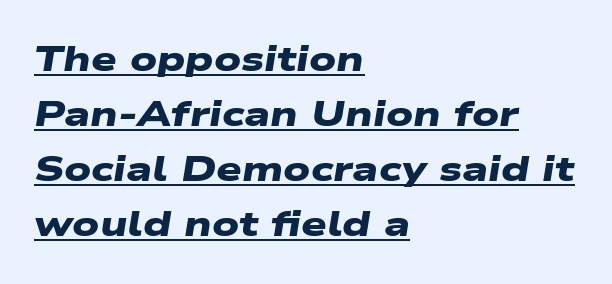
The image shows 36 px heavy, wide sans-serif type; set left-aligned, normal line spacing (1.53x), normal letter spacing, underlined; low stroke contrast and a medium x-height.
